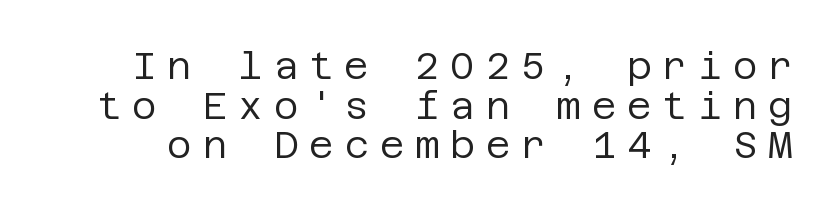
The baseline area is clear. Compared with a typical body face, this is equally light or lighter still. How are the letters spaced? Widely, with obvious added tracking. Interline gaps are noticeably narrow in this sample. A typesetter would label this face a sans. When letters stand straight like this, we call the style roman or upright.
